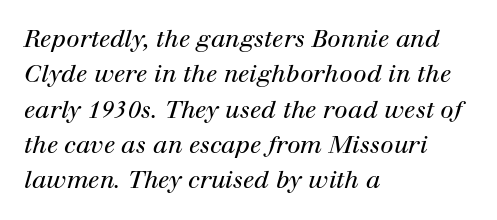
{"italic": "yes", "lean": "right", "slant_degrees": 12, "bold": "no", "underline": "no", "align": "left", "line_spacing": "normal", "line_spacing_ratio": 1.47, "letter_spacing": "normal", "letter_spacing_em": 0.0, "glyph_px": 24}
